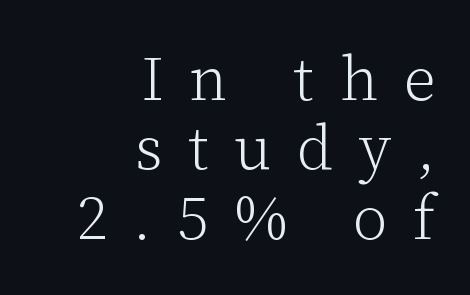
Q: Is the text bold? A: No.
Q: Is the text italic (slanted)? A: No, it is upright.
Q: Is the typeface a serif or a sans-serif typeface? A: Serif.
Q: Is the text underlined? A: No.
Q: How is the paragraph aligned? A: Right-aligned.
Q: Is the spacing between letters normal or unusually wide? A: Unusually wide.
Q: Is the spacing between lines tight, normal or loose? A: Tight.
Q: Width (condensed, normal, or wide)? A: Normal.
Q: Stroke contrast? A: Low.
Q: x-height? A: Medium.
Q: Monospaced? A: No.
